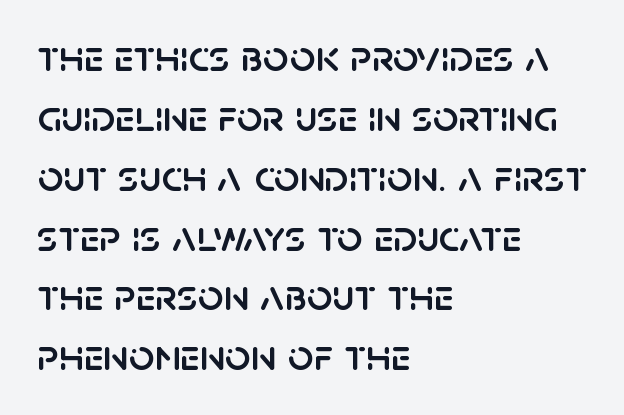
Spacing between characters is what you'd get straight out of the box. The passage shown is typed in a proportional face where columns would drift. The designer went with a sans here, leaving each stem footless. A classic flush-left, rag-right setting is used for this passage.
